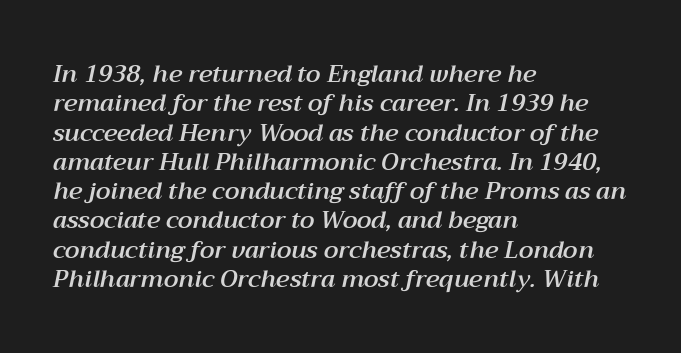
Casual observation: everything's shoved over to the left. Tracking here is standard; glyphs follow each other at the usual distance. The axis of the letterforms is tilted away from vertical. Check the space under the baseline: it is left empty.
